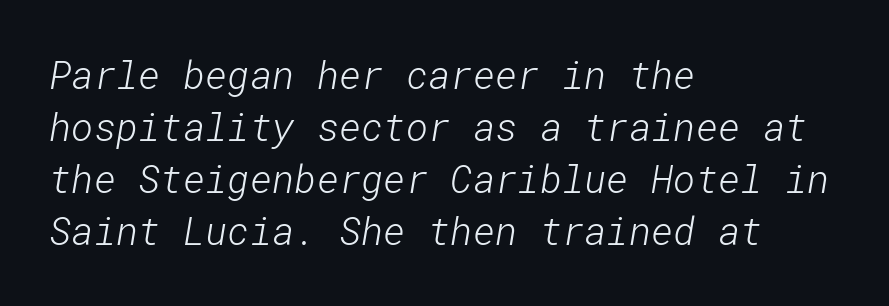
This block has exactly the height ordinary leading produces. Check the space under the baseline: it is left empty. All the whitespace from short lines collects on the right. The passage shown has conventional tracking throughout.
